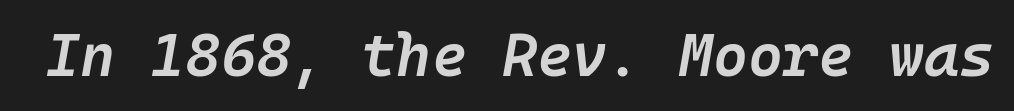
{"italic": "yes", "lean": "right", "slant_degrees": 10, "bold": "semi", "weight": "semibold", "width": "normal", "stroke_contrast": "low", "x_height": "medium", "underline": "no", "letter_spacing": "normal", "letter_spacing_em": 0.0, "glyph_px": 60}
